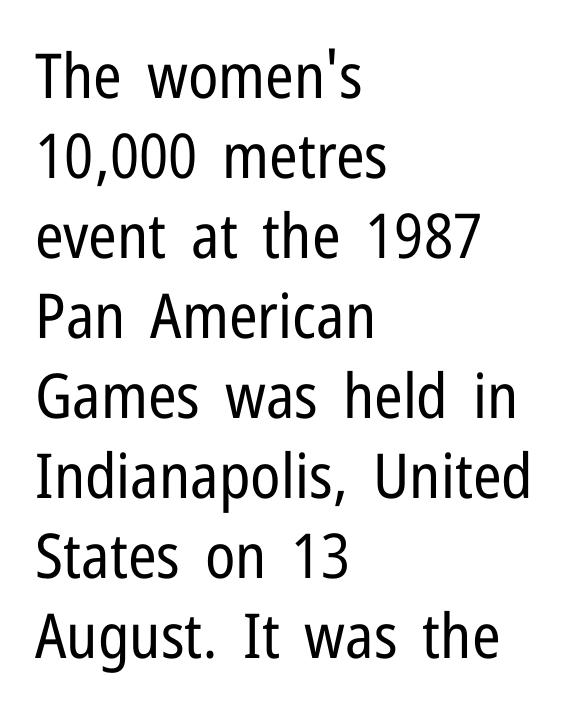
The image shows 62 px regular-weight, condensed sans-serif type, upright; set left-aligned, normal line spacing (1.29x), normal letter spacing, not underlined; low stroke contrast and a medium x-height.
